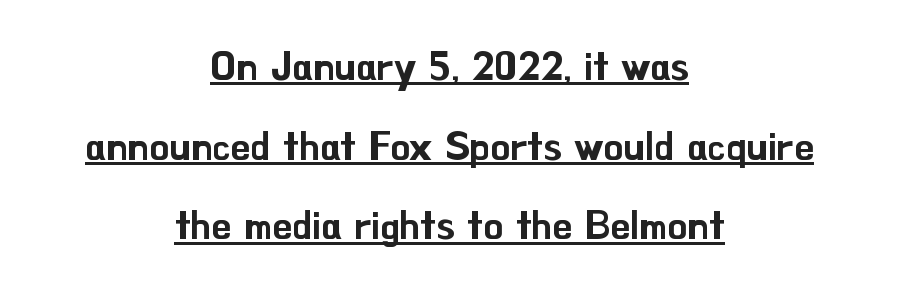
The image shows 39 px sans-serif type, upright; set centered, loose line spacing (2.04x), normal letter spacing, underlined; low stroke contrast and a small x-height.
